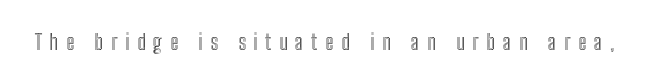
Words float on clear page, feet unadorned. What stands out about the letter spacing? Its width — letters are far apart. This is the regular roman posture of the typeface.
